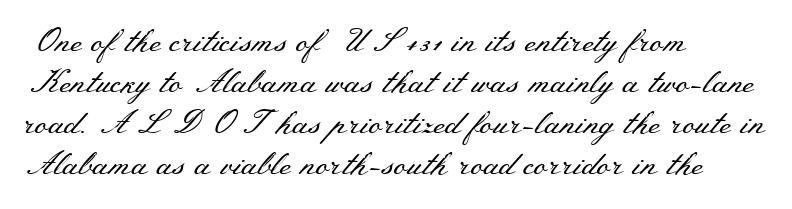
{"serif": "yes", "bold": "no", "weight": "regular", "width": "wide", "stroke_contrast": "medium", "x_height": "small", "monospaced": "no", "underline": "no", "align": "left", "line_spacing": "normal", "line_spacing_ratio": 1.28, "letter_spacing": "normal", "letter_spacing_em": 0.0, "glyph_px": 32}
